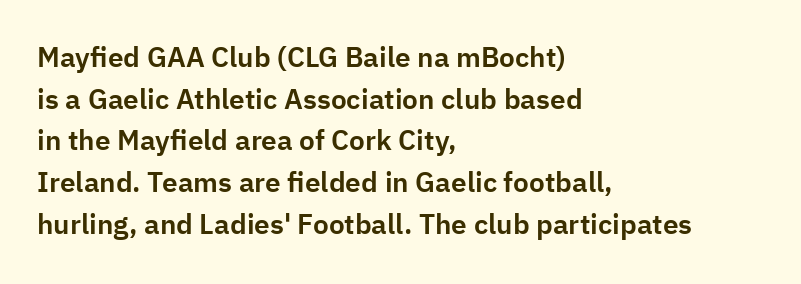
{"serif": "no", "italic": "no", "width": "normal", "stroke_contrast": "low", "x_height": "medium", "monospaced": "no", "underline": "no", "align": "left", "line_spacing": "normal", "line_spacing_ratio": 1.49, "letter_spacing": "normal", "letter_spacing_em": 0.0, "glyph_px": 28}
